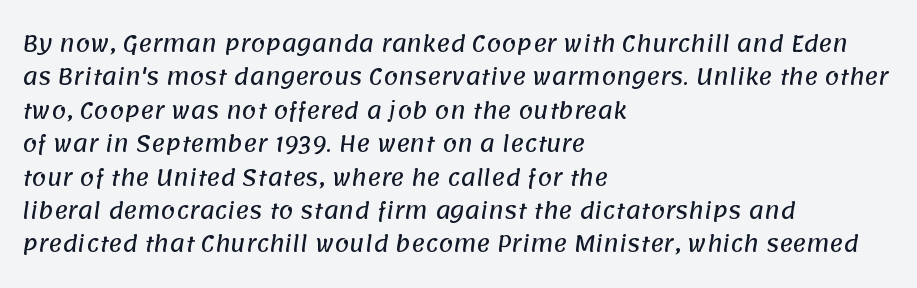
Q: Is the text underlined? A: No.
Q: How is the paragraph aligned? A: Left-aligned.
Q: Is the spacing between letters normal or unusually wide? A: Normal.
Q: Is the spacing between lines tight, normal or loose? A: Normal.
